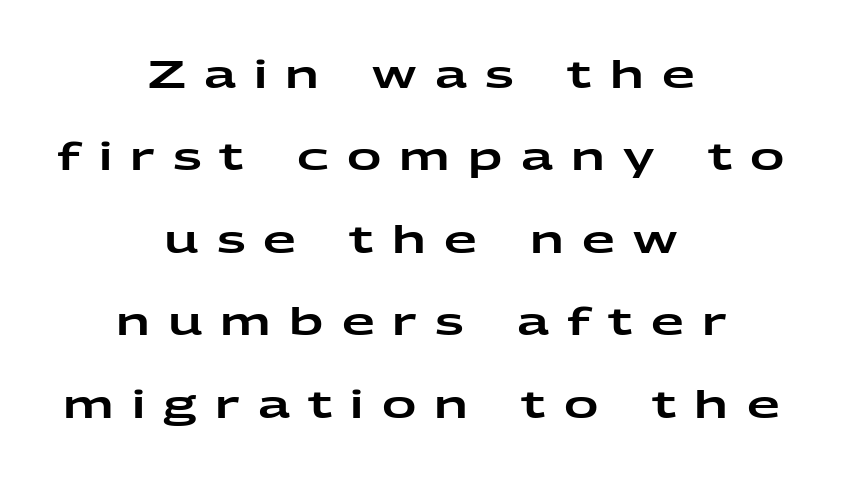
{"serif": "no", "italic": "no", "width": "wide", "stroke_contrast": "low", "x_height": "medium", "monospaced": "no", "underline": "no", "align": "center", "line_spacing": "loose", "line_spacing_ratio": 2.17, "letter_spacing": "wide", "letter_spacing_em": 0.48, "glyph_px": 38}
